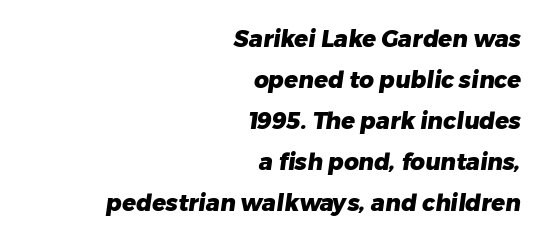
What weight is shown? A full bold with thick strokes. Teacher's note: observe the even right margin — that is flush-right alignment. Lines of text with bare space underneath. Compared with typical body copy, the letter spacing here is the same.
